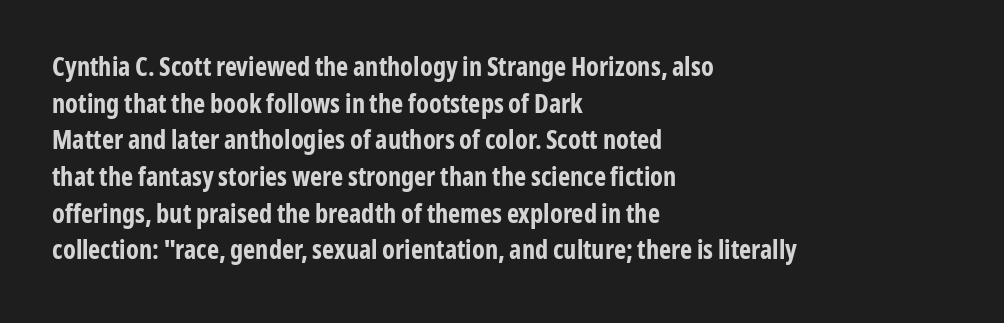
{"italic": "no", "bold": "yes", "underline": "no", "align": "left", "line_spacing": "normal", "line_spacing_ratio": 1.41, "letter_spacing": "normal", "letter_spacing_em": 0.0, "glyph_px": 26}
